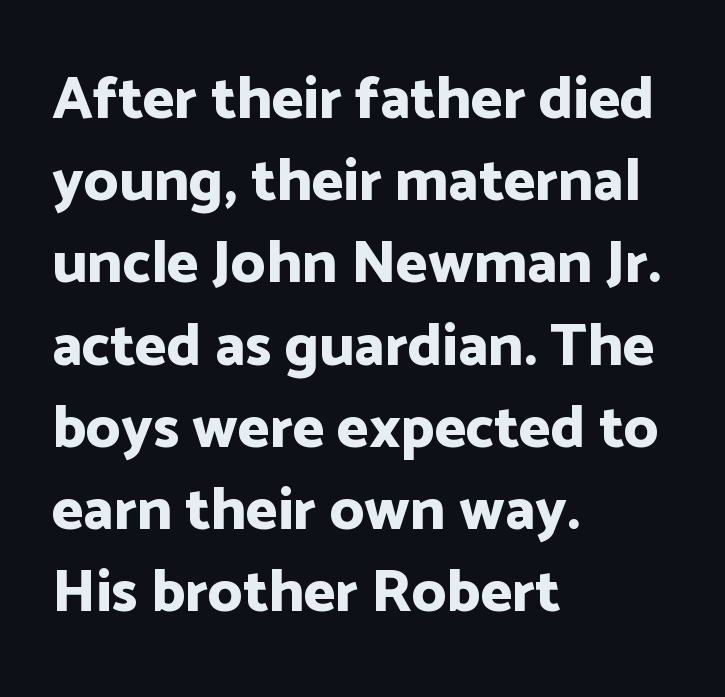
{"serif": "no", "italic": "no", "bold": "yes", "weight": "bold", "width": "normal", "stroke_contrast": "low", "x_height": "medium", "monospaced": "no", "underline": "no", "align": "left", "line_spacing": "normal", "line_spacing_ratio": 1.37, "letter_spacing": "normal", "letter_spacing_em": 0.0, "glyph_px": 60}
